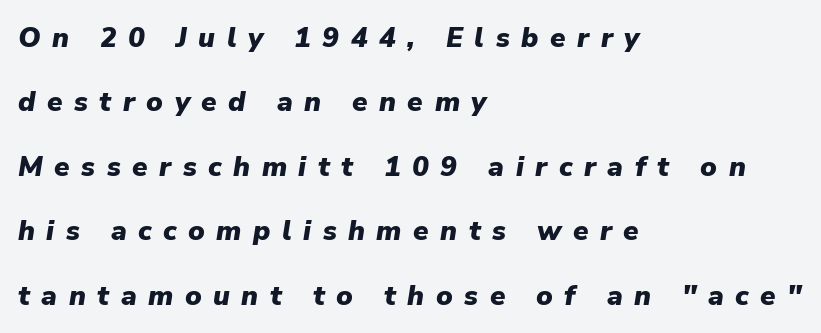
The image shows 28 px heavy type, italic (leaning right); set left-aligned, loose line spacing (2.3x), unusually wide letter spacing (+0.41 em), not underlined; low stroke contrast and a medium x-height.
